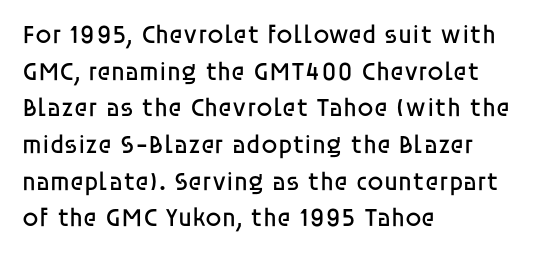
{"italic": "no", "bold": "no", "underline": "no", "align": "left", "line_spacing": "normal", "line_spacing_ratio": 1.41, "letter_spacing": "normal", "letter_spacing_em": 0.0, "glyph_px": 26}
